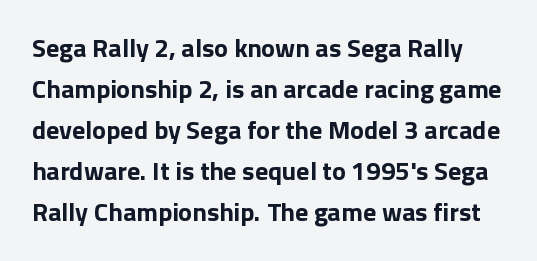
Q: Is the text bold? A: Yes.
Q: Is the text italic (slanted)? A: No, it is upright.
Q: Is the text underlined? A: No.
Q: Is the spacing between letters normal or unusually wide? A: Normal.
Q: Is the spacing between lines tight, normal or loose? A: Normal.
